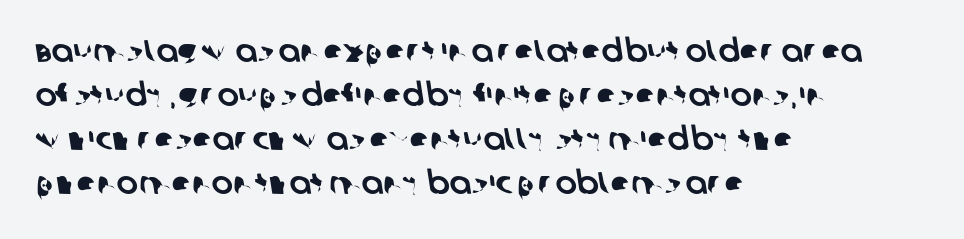
{"serif": "no", "width": "normal", "stroke_contrast": "low", "x_height": "large", "monospaced": "no", "underline": "no", "align": "left", "line_spacing": "normal", "line_spacing_ratio": 1.37, "letter_spacing": "normal", "letter_spacing_em": 0.0, "glyph_px": 32}
